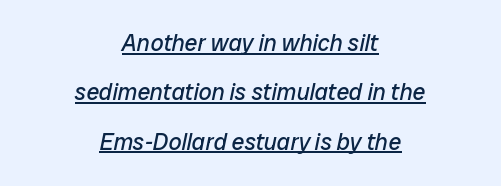
{"italic": "yes", "lean": "right", "slant_degrees": 12, "bold": "no", "underline": "yes", "align": "center", "line_spacing": "loose", "line_spacing_ratio": 2.15, "letter_spacing": "normal", "letter_spacing_em": 0.0, "glyph_px": 23}
